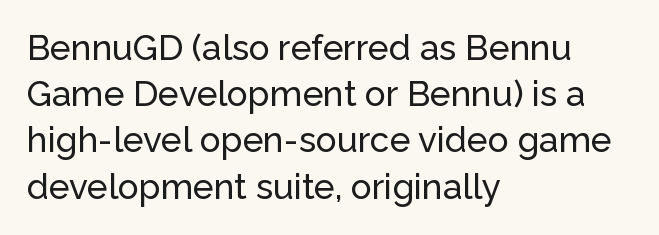
{"serif": "no", "italic": "no", "width": "normal", "stroke_contrast": "low", "x_height": "medium", "monospaced": "no", "underline": "no", "align": "left", "line_spacing": "normal", "line_spacing_ratio": 1.32, "letter_spacing": "normal", "letter_spacing_em": 0.0, "glyph_px": 35}
